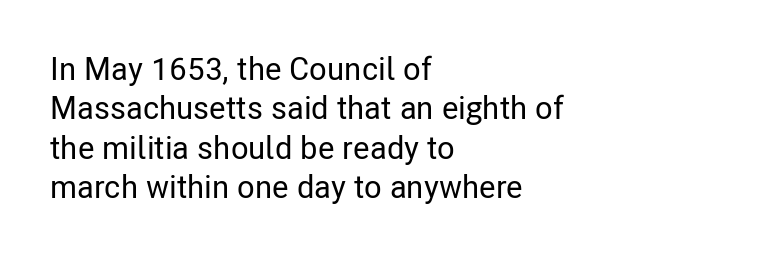
{"serif": "no", "italic": "no", "width": "condensed", "stroke_contrast": "low", "x_height": "medium", "monospaced": "no", "underline": "no", "align": "left", "line_spacing_ratio": 1.23, "letter_spacing": "normal", "letter_spacing_em": 0.0, "glyph_px": 32}
